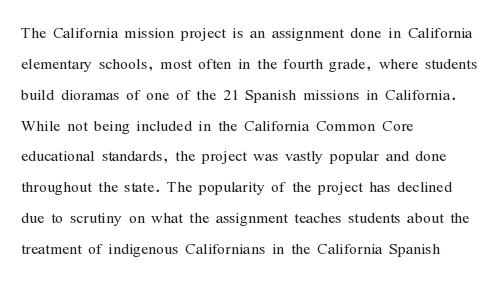
If you drew a line through each stem, it would be perfectly vertical. Leftover space on each line is placed entirely after the last word. The vertical gap from one line to the next is medium. The specimen omits any rule beneath the text block's lines.
